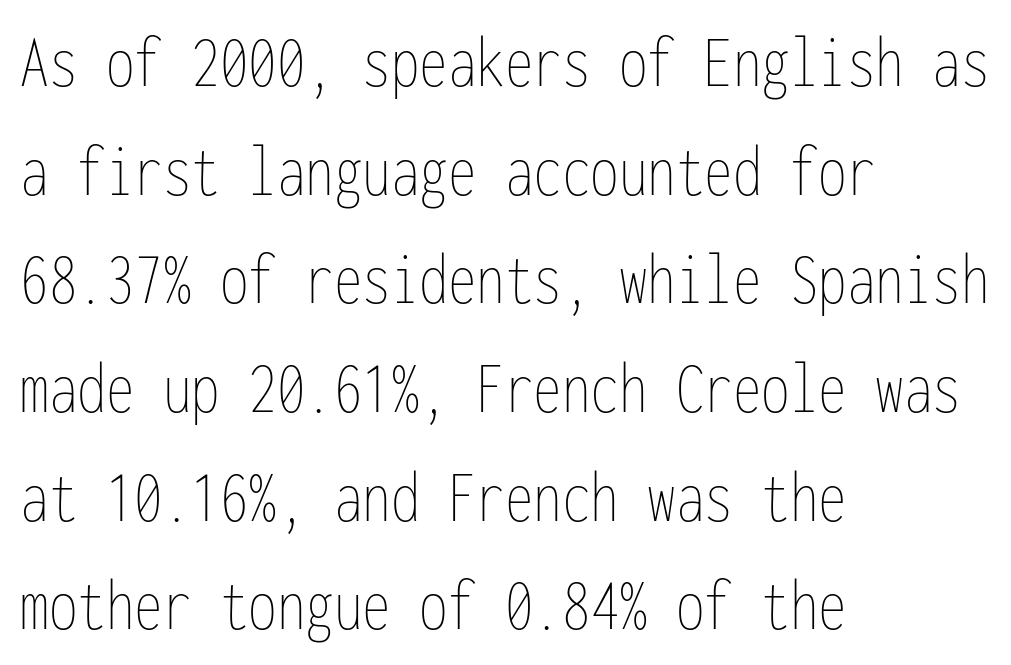
Q: Is the text bold? A: No.
Q: Is the text italic (slanted)? A: No, it is upright.
Q: Is the text underlined? A: No.
Q: How is the paragraph aligned? A: Left-aligned.
Q: Is the spacing between letters normal or unusually wide? A: Normal.
Q: Is the spacing between lines tight, normal or loose? A: Normal.
Q: Width (condensed, normal, or wide)? A: Condensed.
Q: Stroke contrast? A: Low.
Q: x-height? A: Medium.
Q: Monospaced? A: Yes.
